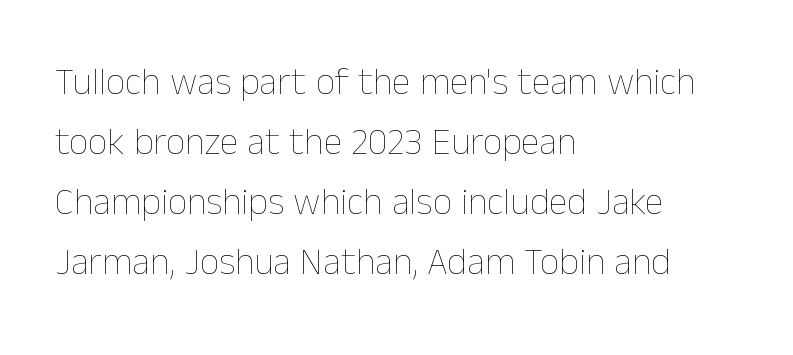
Note the varied advance widths — an 'i' is clearly narrower than an 'm'. Here the glyphs are tracked normally, forming tight word shapes. If you drew a ruler down the left edge, every line would touch it. This is the regular roman posture of the typeface. A bare baseline throughout the passage.
